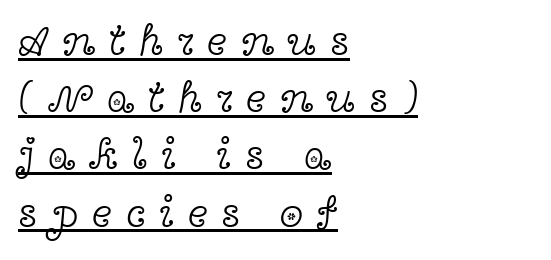
Observe the wide spacing: letters keep a clear distance from each other. Honestly, the row spacing looks completely unremarkable. Line beginnings align vertically; line endings do not. Notice how a bar underscores the lettering throughout. No heavy texture on the line: the type isn't bold. In terms of posture, this sample is upright.
